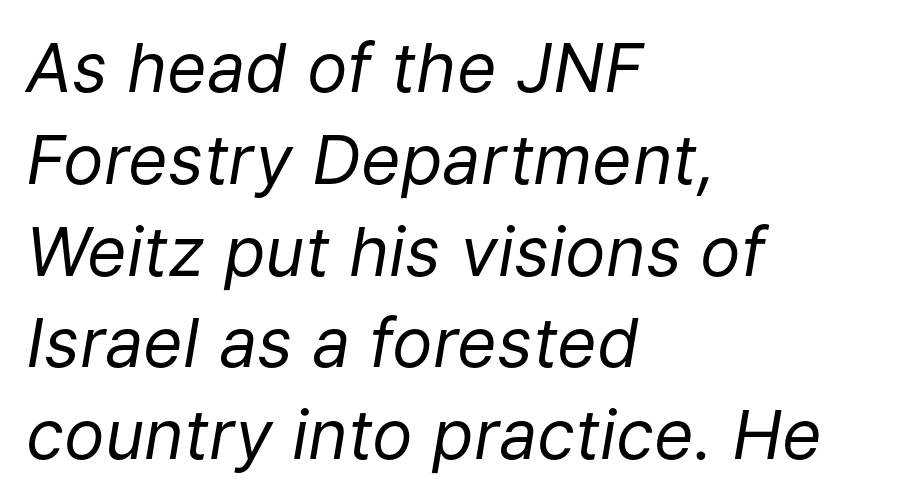
The image shows 68 px regular-weight type, italic (leaning right); set left-aligned, normal line spacing (1.35x), normal letter spacing, not underlined; low stroke contrast and a medium x-height.
